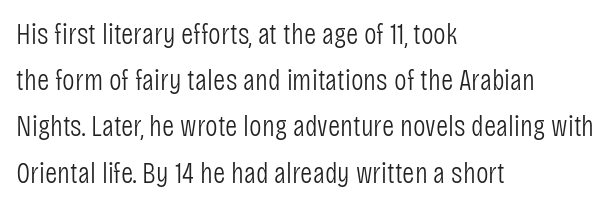
{"serif": "no", "italic": "no", "bold": "no", "weight": "light", "width": "condensed", "stroke_contrast": "low", "x_height": "large", "monospaced": "no", "underline": "no", "align": "left", "line_spacing": "normal", "line_spacing_ratio": 1.54, "letter_spacing": "normal", "letter_spacing_em": 0.0, "glyph_px": 30}
